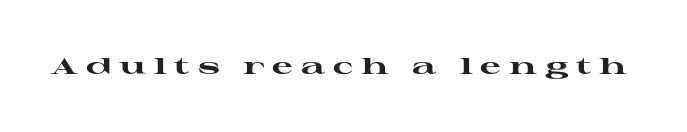
Q: Is the text bold? A: Yes.
Q: Is the text italic (slanted)? A: No, it is upright.
Q: Is the text underlined? A: No.
Q: Is the spacing between letters normal or unusually wide? A: Unusually wide.
